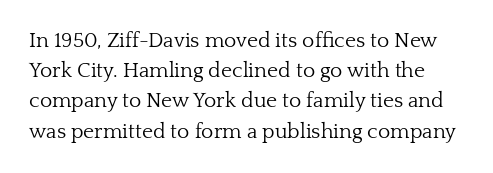
The words here are not underlined. Caption: face not bold, strokes unweighted. Notice how descenders clear the ascenders below comfortably — that's standard leading. The lettering holds an erect, upright posture throughout. Default kerning and tracking; the words read as compact shapes.
